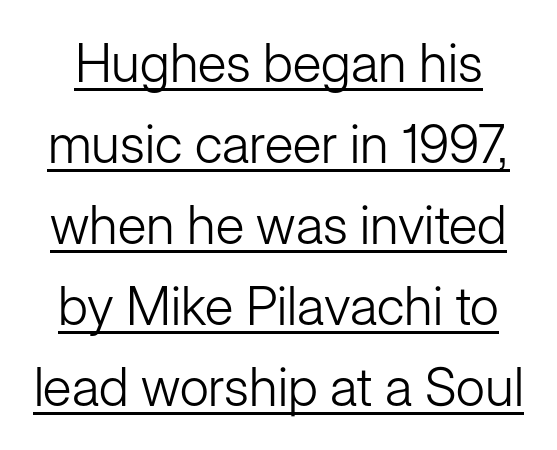
{"serif": "no", "italic": "no", "bold": "no", "weight": "light", "width": "normal", "stroke_contrast": "low", "x_height": "medium", "monospaced": "no", "underline": "yes", "line_spacing": "normal", "line_spacing_ratio": 1.53, "letter_spacing": "normal", "letter_spacing_em": 0.0, "glyph_px": 53}
